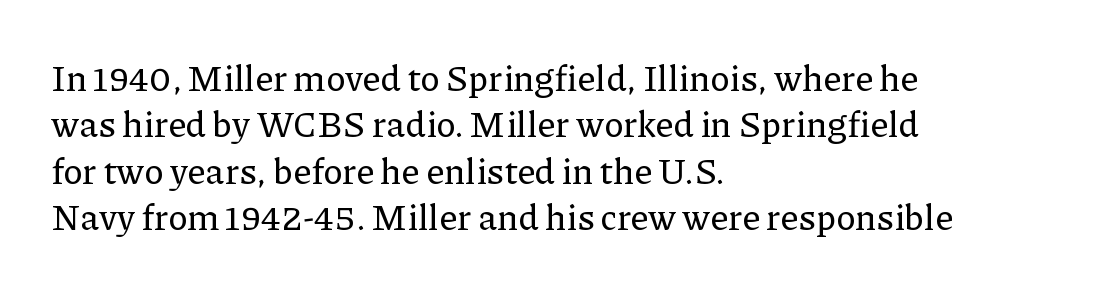
{"serif": "yes", "italic": "no", "width": "normal", "stroke_contrast": "low", "x_height": "medium", "monospaced": "no", "underline": "no", "align": "left", "line_spacing": "normal", "line_spacing_ratio": 1.29, "letter_spacing": "normal", "letter_spacing_em": 0.0, "glyph_px": 36}
